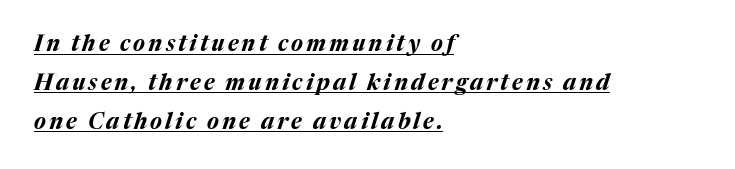
Q: Is the text bold? A: Yes.
Q: Is the text italic (slanted)? A: Yes, it leans right by about 17 degrees.
Q: Is the text underlined? A: Yes.
Q: How is the paragraph aligned? A: Left-aligned.
